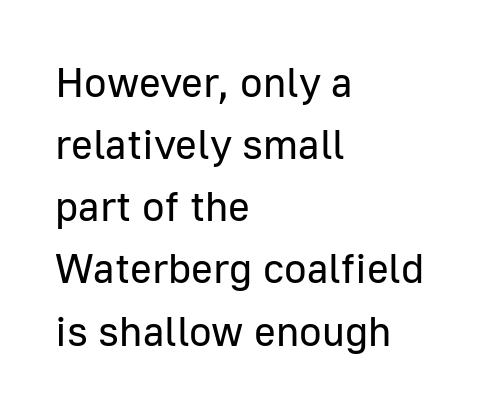
The image shows 42 px regular-weight sans-serif type, upright; set left-aligned, normal line spacing (1.48x), normal letter spacing, not underlined; low stroke contrast and a medium x-height.
